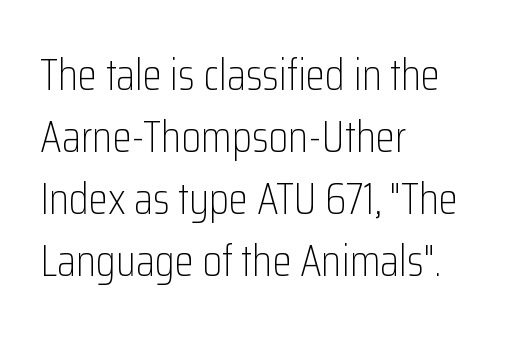
Q: Is the text bold? A: No.
Q: Is the text italic (slanted)? A: No, it is upright.
Q: Is the typeface a serif or a sans-serif typeface? A: Sans-serif.
Q: Is the text underlined? A: No.
Q: How is the paragraph aligned? A: Left-aligned.
Q: Is the spacing between letters normal or unusually wide? A: Normal.
Q: Is the spacing between lines tight, normal or loose? A: Normal.
Q: Width (condensed, normal, or wide)? A: Condensed.
Q: Stroke contrast? A: Low.
Q: x-height? A: Medium.
Q: Monospaced? A: No.
